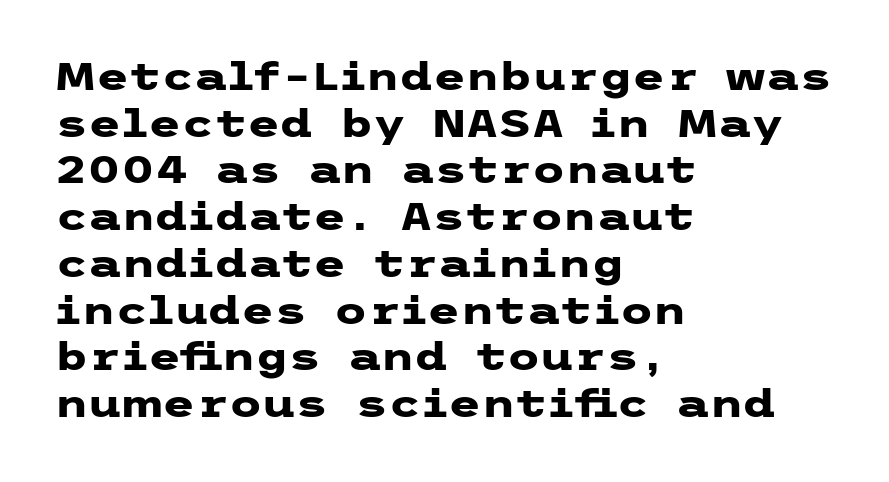
The image shows 38 px heavy, wide sans-serif type, upright; set left-aligned, line spacing 1.23x, normal letter spacing, not underlined; low stroke contrast and a medium x-height.
